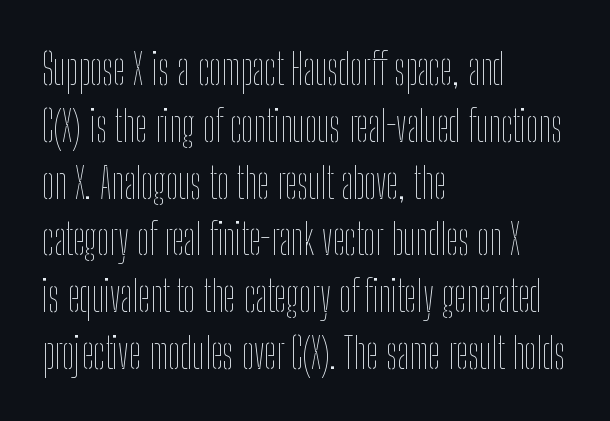
The image shows 43 px thin, condensed type, upright; set left-aligned, normal line spacing (1.32x), normal letter spacing, not underlined; low stroke contrast and a medium x-height.
